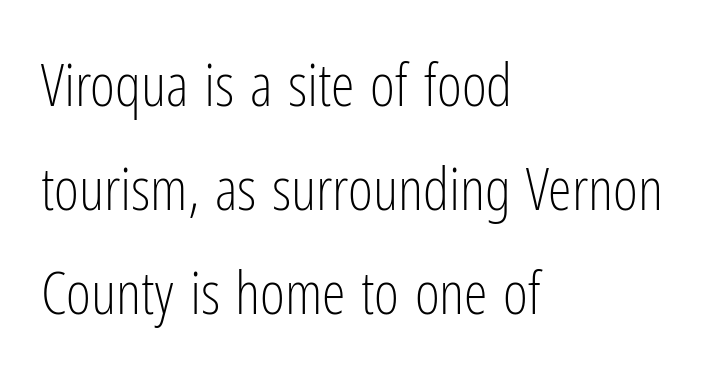
Reading down the block, your eye returns to a fixed left position each line. These lines are composed in type without serifs. On a weight scale, this lands at 450 or below. You could not count columns in this text — the font is proportionally spaced. The lettering holds an erect, upright posture throughout. The zone under the glyphs is completely vacant.
